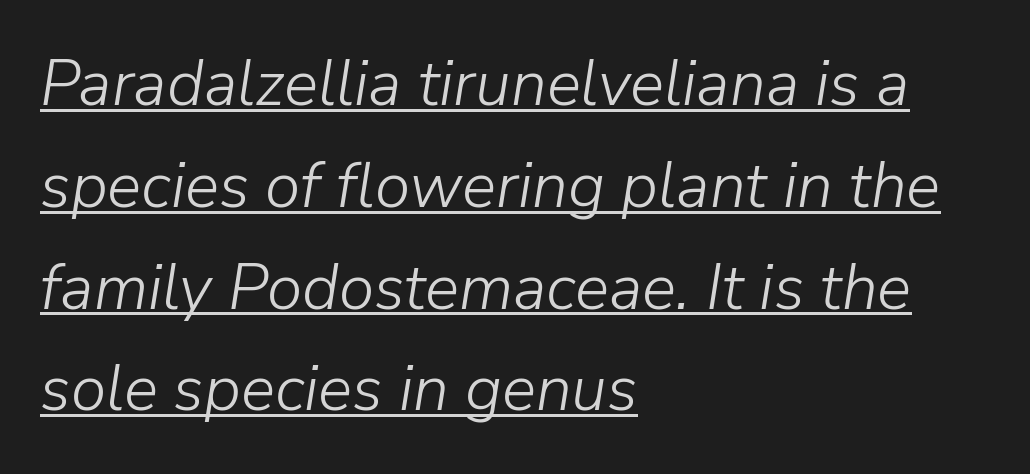
Q: Is the text bold? A: No.
Q: Is the text italic (slanted)? A: Yes, it leans right by about 9 degrees.
Q: Is the text underlined? A: Yes.
Q: How is the paragraph aligned? A: Left-aligned.
Q: Is the spacing between letters normal or unusually wide? A: Normal.
Q: Is the spacing between lines tight, normal or loose? A: Normal.
Q: Width (condensed, normal, or wide)? A: Normal.
Q: Stroke contrast? A: Low.
Q: x-height? A: Medium.
Q: Monospaced? A: No.
